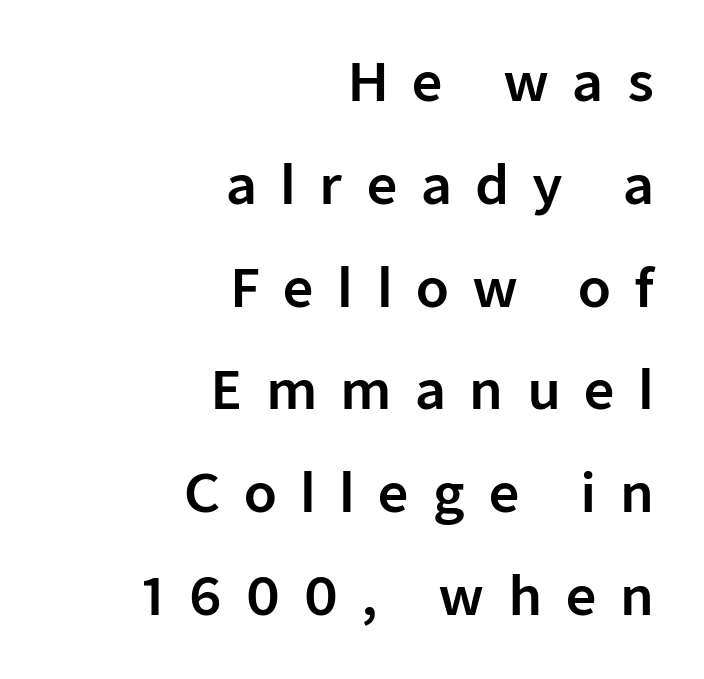
Q: Is the text italic (slanted)? A: No, it is upright.
Q: Is the typeface a serif or a sans-serif typeface? A: Sans-serif.
Q: Is the text underlined? A: No.
Q: How is the paragraph aligned? A: Right-aligned.
Q: Is the spacing between letters normal or unusually wide? A: Unusually wide.
Q: Is the spacing between lines tight, normal or loose? A: Loose.
Q: Width (condensed, normal, or wide)? A: Normal.
Q: Stroke contrast? A: Low.
Q: x-height? A: Medium.
Q: Monospaced? A: No.
